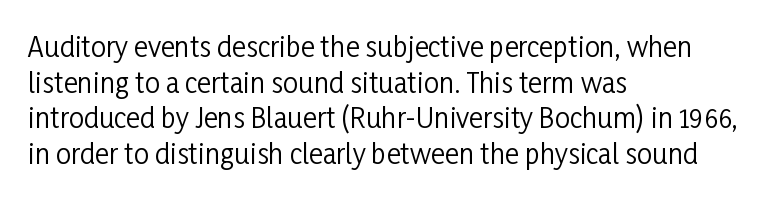
{"italic": "no", "bold": "no", "underline": "no", "align": "left", "line_spacing": "normal", "line_spacing_ratio": 1.32, "letter_spacing": "normal", "letter_spacing_em": 0.0, "glyph_px": 27}
